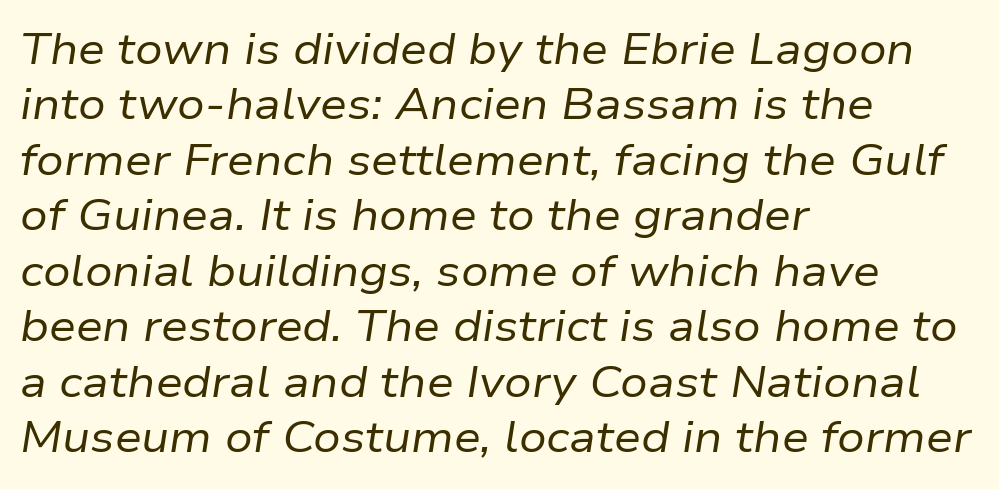
Slanted lettering throughout. Nobody drew a line under any word here. A student would call this left alignment; a typographer would say flush left, rag right. The passage shown has conventional tracking throughout.
